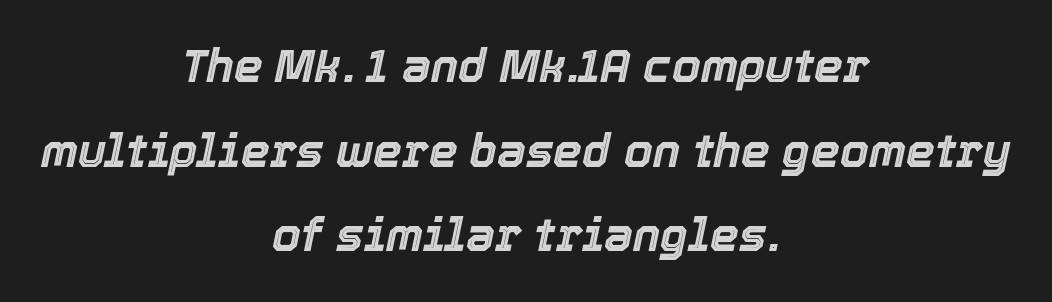
{"italic": "yes", "lean": "right", "slant_degrees": 12, "width": "normal", "x_height": "medium", "monospaced": "no", "underline": "no", "align": "center", "line_spacing_ratio": 1.84, "letter_spacing": "normal", "letter_spacing_em": 0.0, "glyph_px": 46}
